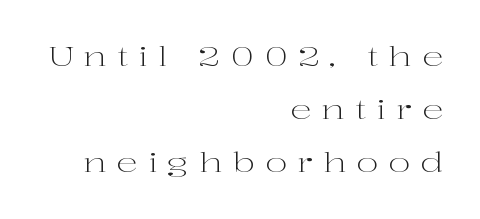
The image shows 27 px text type, upright; set right-aligned, loose line spacing (1.97x), unusually wide letter spacing (+0.37 em), not underlined.
